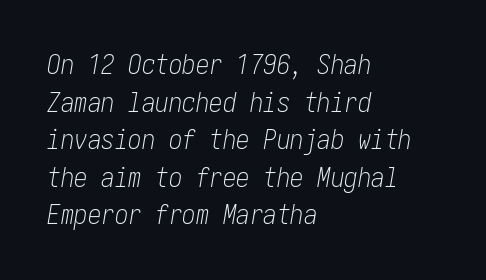
Q: Is the text bold? A: No.
Q: Is the text italic (slanted)? A: Yes, it leans right by about 10 degrees.
Q: Is the text underlined? A: No.
Q: How is the paragraph aligned? A: Left-aligned.
Q: Is the spacing between letters normal or unusually wide? A: Normal.
Q: Is the spacing between lines tight, normal or loose? A: Normal.
